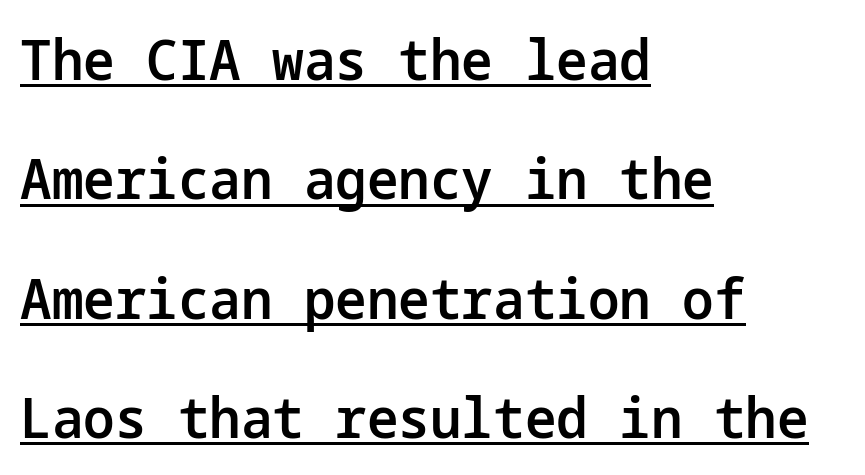
{"serif": "no", "italic": "no", "bold": "semi", "weight": "semibold", "width": "normal", "stroke_contrast": "low", "x_height": "medium", "underline": "yes", "align": "left", "line_spacing": "loose", "line_spacing_ratio": 2.13, "letter_spacing": "normal", "letter_spacing_em": 0.0, "glyph_px": 56}
